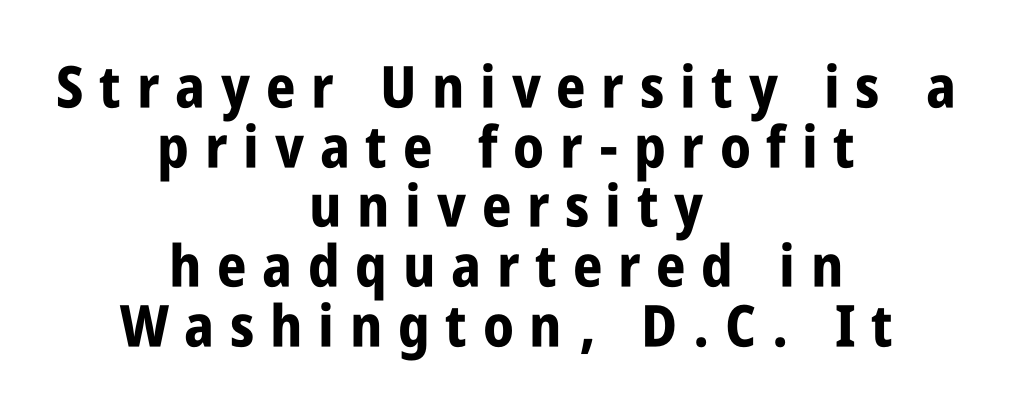
{"serif": "no", "italic": "no", "bold": "yes", "weight": "bold", "width": "condensed", "stroke_contrast": "low", "x_height": "large", "monospaced": "no", "underline": "no", "align": "center", "line_spacing": "tight", "line_spacing_ratio": 1.03, "letter_spacing": "wide", "letter_spacing_em": 0.27, "glyph_px": 58}
